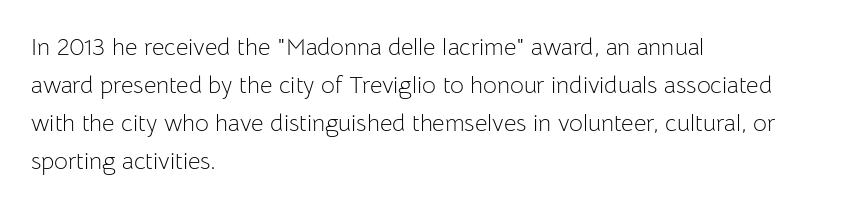
{"italic": "no", "bold": "no", "underline": "no", "align": "left", "line_spacing": "normal", "line_spacing_ratio": 1.58, "letter_spacing": "normal", "letter_spacing_em": 0.0, "glyph_px": 24}
